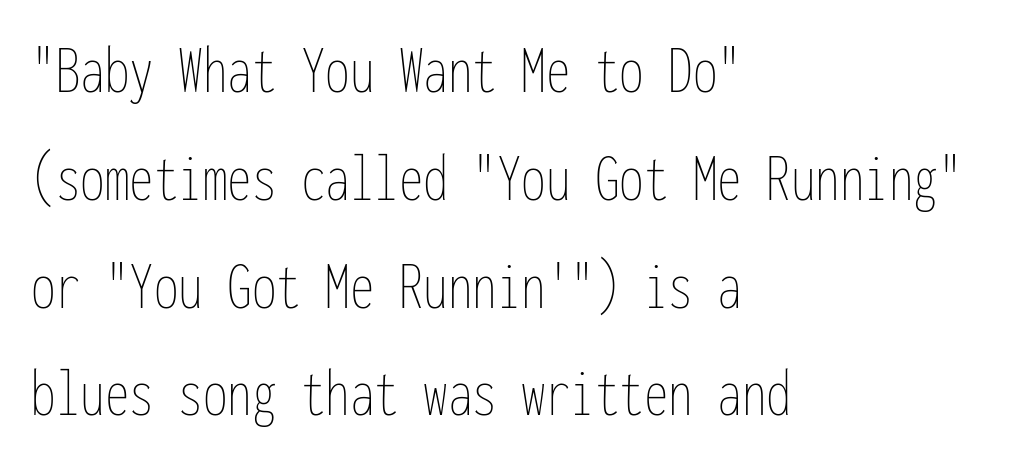
{"italic": "no", "bold": "no", "weight": "thin", "width": "condensed", "stroke_contrast": "low", "x_height": "medium", "monospaced": "yes", "underline": "no", "align": "left", "line_spacing": "normal", "line_spacing_ratio": 1.54, "letter_spacing": "normal", "letter_spacing_em": 0.0, "glyph_px": 70}
